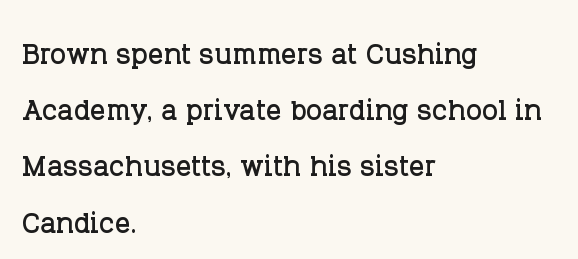
The image shows 38 px serif type, upright; set left-aligned, normal line spacing (1.48x), normal letter spacing, not underlined; low stroke contrast and a large x-height.
